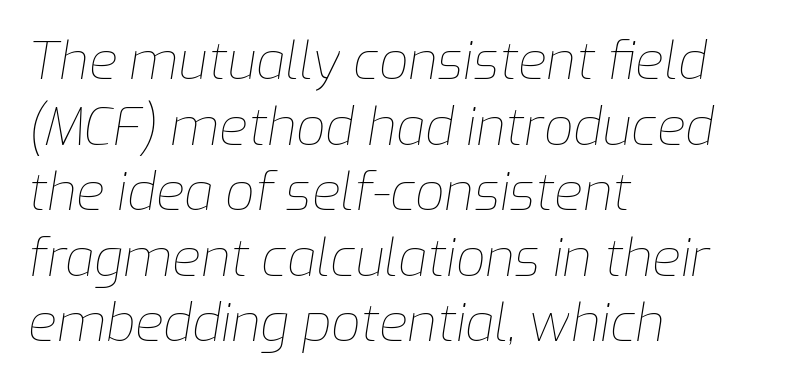
Q: Is the text bold? A: No.
Q: Is the text italic (slanted)? A: Yes, it leans right by about 9 degrees.
Q: Is the text underlined? A: No.
Q: How is the paragraph aligned? A: Left-aligned.
Q: Is the spacing between letters normal or unusually wide? A: Normal.
Q: Is the spacing between lines tight, normal or loose? A: Normal.
Q: Width (condensed, normal, or wide)? A: Normal.
Q: Stroke contrast? A: Low.
Q: x-height? A: Medium.
Q: Monospaced? A: No.
